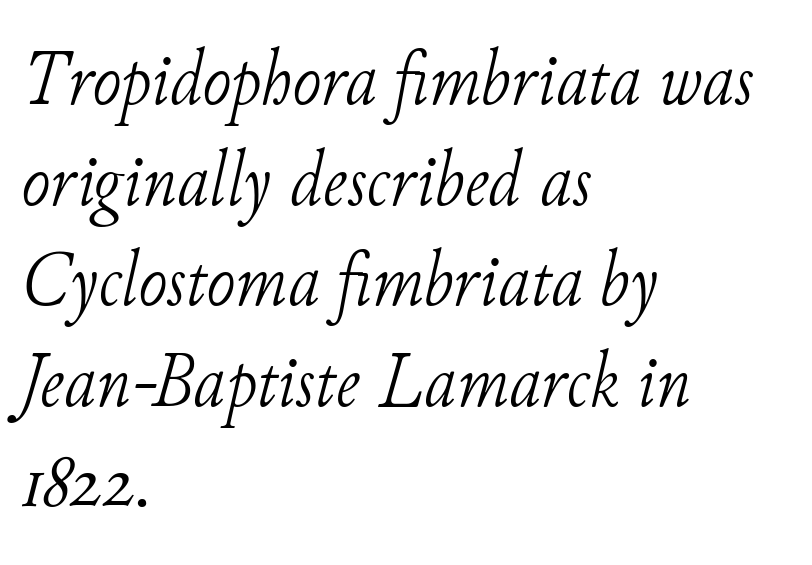
{"serif": "yes", "italic": "yes", "lean": "right", "slant_degrees": 11, "bold": "no", "weight": "light", "width": "normal", "stroke_contrast": "low", "x_height": "small", "monospaced": "no", "underline": "no", "align": "left", "line_spacing": "normal", "line_spacing_ratio": 1.29, "letter_spacing": "normal", "letter_spacing_em": 0.0, "glyph_px": 78}
